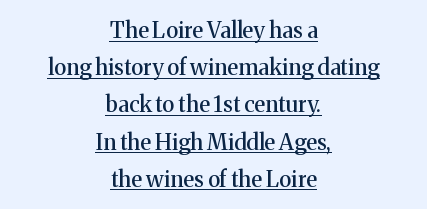
Does the lettering tilt? It doesn't — this is upright. The block of text has a typical density, with ordinary space between rows. Underlined type. Teacher's note: observe the equal gaps on both sides — that is centered alignment. Caption: standard tracking, unaltered.
